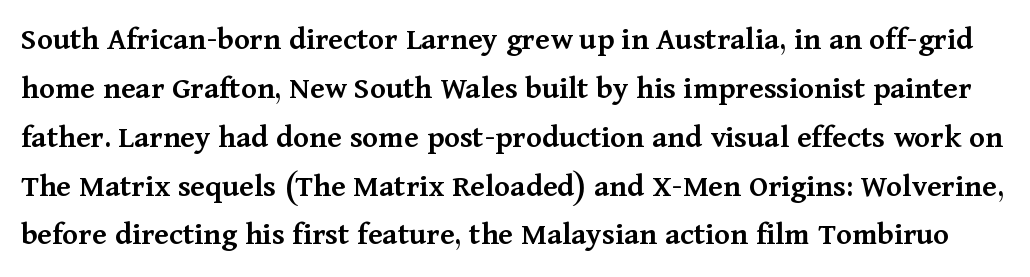
The image shows 33 px semibold serif type, upright; set normal line spacing (1.48x), normal letter spacing, not underlined; medium stroke contrast and a medium x-height.
